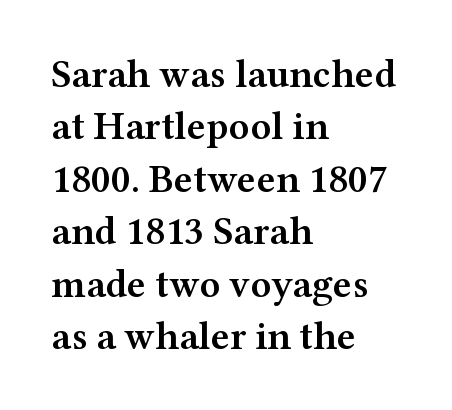
{"serif": "yes", "italic": "no", "bold": "semi", "weight": "semibold", "width": "wide", "stroke_contrast": "medium", "x_height": "medium", "monospaced": "no", "underline": "no", "align": "left", "line_spacing": "normal", "line_spacing_ratio": 1.31, "letter_spacing": "normal", "letter_spacing_em": 0.0, "glyph_px": 40}
